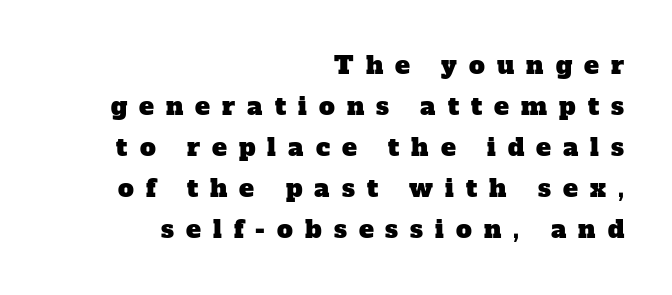
Tracking value appears strongly positive — letters spread wide. Each new line begins a customary step beneath the previous one. Each line ends at the same right margin while the left side varies. Lines of text with bare space underneath.
